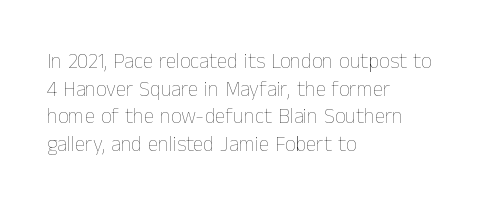
Teacher's note: observe the even left margin — that is flush-left alignment. The line texture is even and compact thanks to regular tracking. The lettering stays uniformly vertical, giving the passage a roman look. The baseline area is clear.
